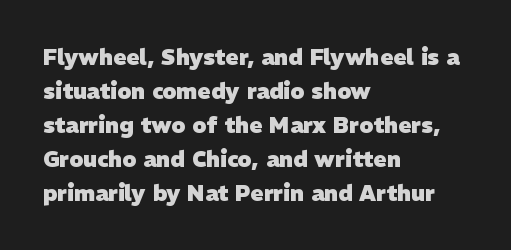
{"bold": "yes", "underline": "no", "align": "left", "line_spacing": "normal", "line_spacing_ratio": 1.54, "letter_spacing": "normal", "letter_spacing_em": 0.0, "glyph_px": 22}
